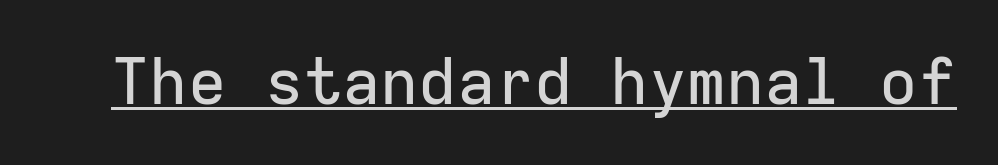
Think of a typewriter: that constant character pitch is what you see here. Note: no serifs on the glyphs. Here the glyphs are tracked normally, forming tight word shapes. Beneath each row of characters lies a ruled line. The specimen reads as upright at a glance.
